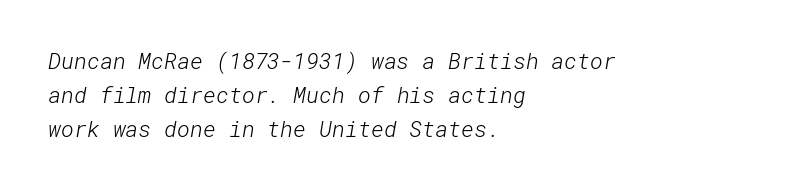
Q: Is the text bold? A: No.
Q: Is the text underlined? A: No.
Q: How is the paragraph aligned? A: Left-aligned.
Q: Is the spacing between letters normal or unusually wide? A: Normal.
Q: Is the spacing between lines tight, normal or loose? A: Normal.
